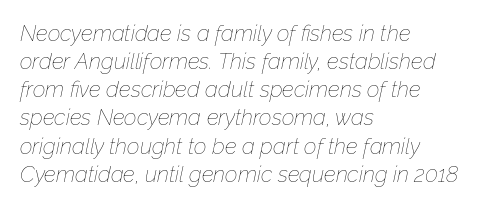
The image shows 22 px text type, italic (leaning right); set left-aligned, normal line spacing (1.28x), normal letter spacing, not underlined.
